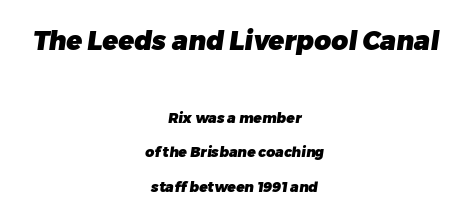
Q: Is the text bold? A: Yes.
Q: Is the text underlined? A: No.
Q: How is the paragraph aligned? A: Centered.
Q: Is the spacing between letters normal or unusually wide? A: Normal.
Q: Is the spacing between lines tight, normal or loose? A: Loose.
Q: Which block of text is set in a larger size, the first (top) or the second (bottom)? A: The first (top) one.
